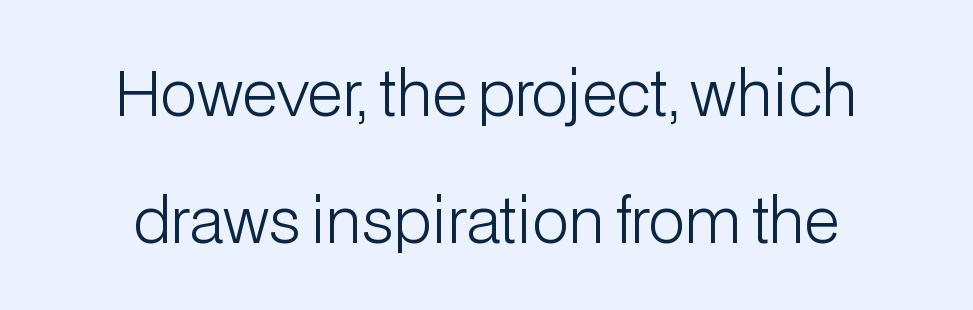
The image shows 61 px light sans-serif type, upright; set centered, loose line spacing (2.08x), normal letter spacing, not underlined; low stroke contrast and a medium x-height.
